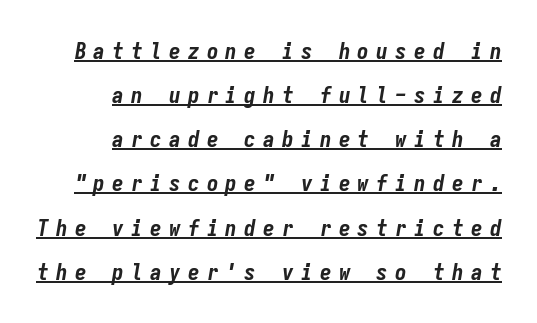
Q: Is the text bold? A: Yes.
Q: Is the text italic (slanted)? A: Yes, it leans right by about 9 degrees.
Q: Is the text underlined? A: Yes.
Q: How is the paragraph aligned? A: Right-aligned.
Q: Is the spacing between letters normal or unusually wide? A: Unusually wide.
Q: Is the spacing between lines tight, normal or loose? A: Loose.
